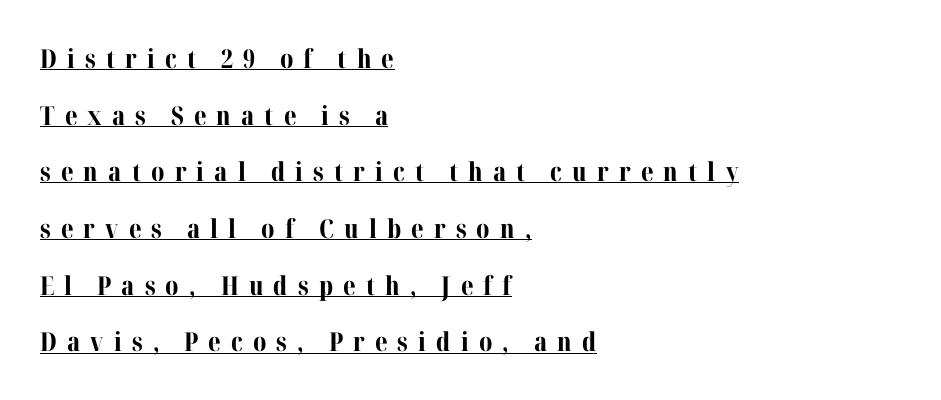
Q: Is the text bold? A: Yes.
Q: Is the text italic (slanted)? A: No, it is upright.
Q: Is the text underlined? A: Yes.
Q: How is the paragraph aligned? A: Left-aligned.
Q: Is the spacing between letters normal or unusually wide? A: Unusually wide.
Q: Is the spacing between lines tight, normal or loose? A: Loose.
